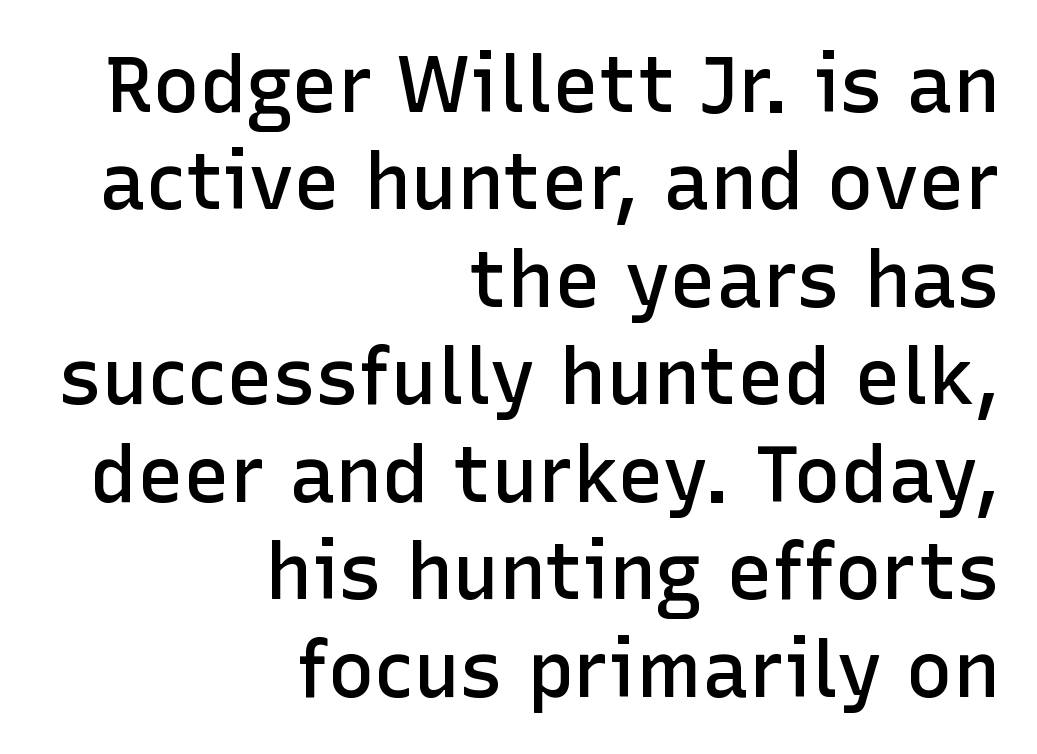
The image shows 78 px semibold sans-serif type, upright; set right-aligned, normal line spacing (1.25x), normal letter spacing, not underlined; low stroke contrast and a medium x-height.
